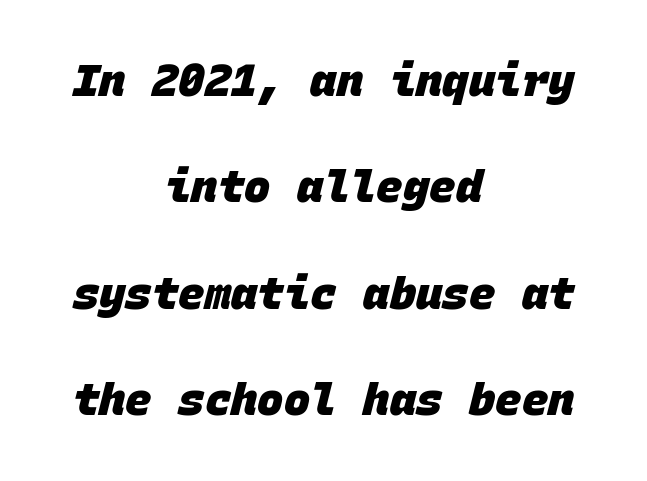
Classification — sans serif. Every character here occupies the same horizontal width, giving the sample a typewriter-like rhythm. The string is rendered with underlining switched off. These lines are centered, leaving both edges ragged.
